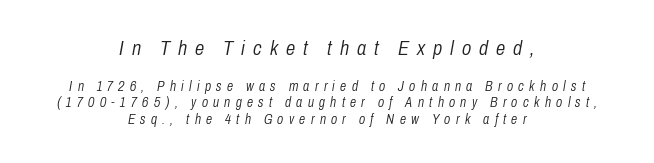
{"italic": "yes", "lean": "right", "slant_degrees": 10, "bold": "no", "underline": "no", "align": "center", "line_spacing_ratio": 1.18, "letter_spacing": "wide", "letter_spacing_em": 0.38, "larger_block": "first", "size_ratio": 1.5, "glyph_px": 21}
